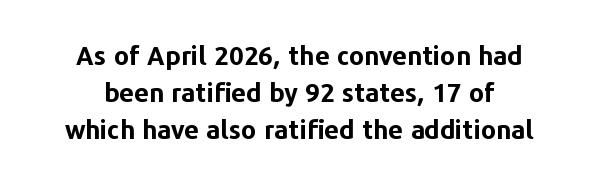
{"italic": "no", "bold": "yes", "underline": "no", "line_spacing": "normal", "line_spacing_ratio": 1.43, "letter_spacing": "normal", "letter_spacing_em": 0.0, "glyph_px": 26}
